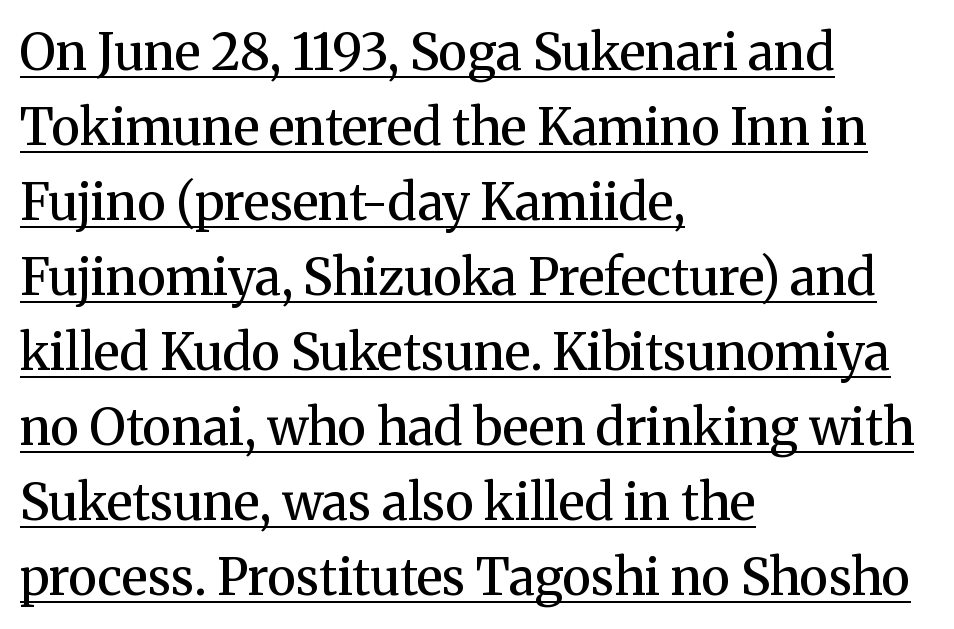
The image shows 50 px semibold serif type, upright; set left-aligned, normal line spacing (1.5x), normal letter spacing, underlined; medium stroke contrast and a medium x-height.
